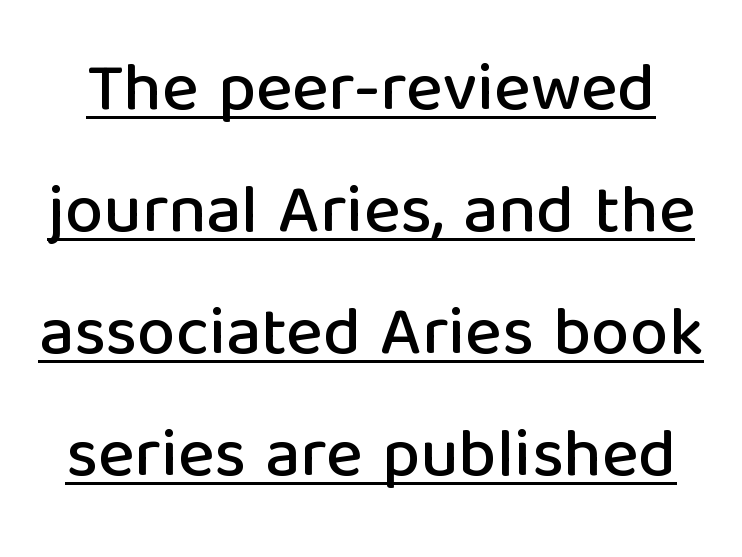
Q: Is the text italic (slanted)? A: No, it is upright.
Q: Is the typeface a serif or a sans-serif typeface? A: Sans-serif.
Q: Is the text underlined? A: Yes.
Q: Is the spacing between letters normal or unusually wide? A: Normal.
Q: Width (condensed, normal, or wide)? A: Normal.
Q: Stroke contrast? A: Low.
Q: x-height? A: Medium.
Q: Monospaced? A: No.
